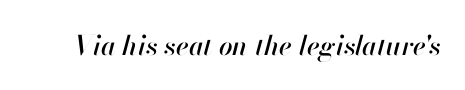
The lettering tilts uniformly, giving the passage an italic look. Descenders are the only things crossing below the line. No extra tracking has been applied to these lines.
